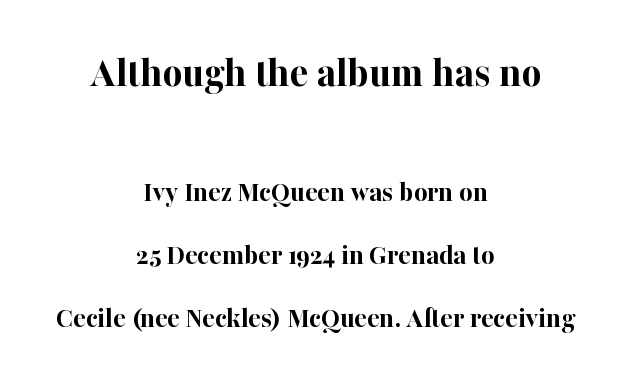
Heft: maximum for text — a bold. Here the designer chose a conventional face with non-uniform glyph widths. If you folded the block vertically in half, each line would mirror itself in length. Every character sits straight up, as roman type does. Letterform terminals end in serifs throughout the passage.
